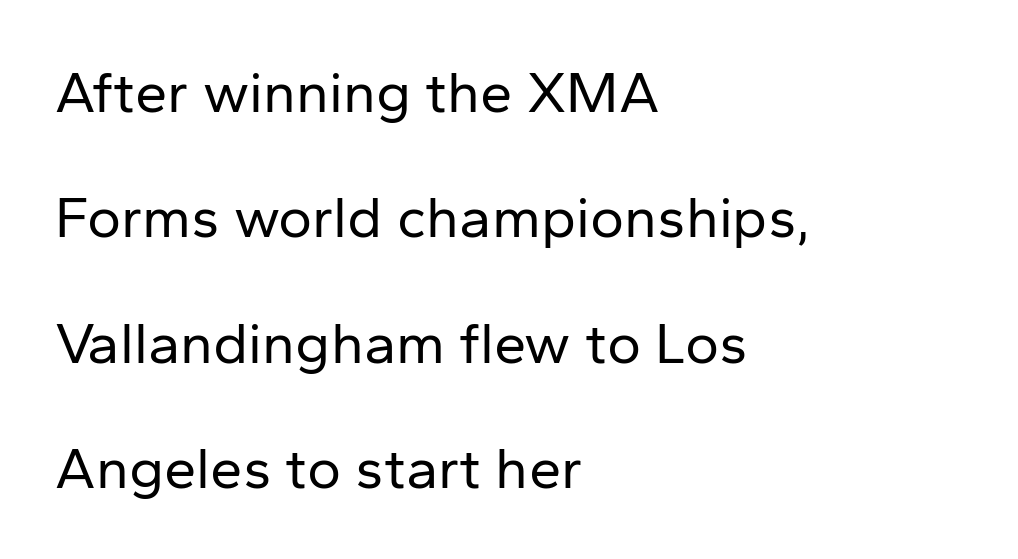
{"serif": "no", "italic": "no", "bold": "no", "weight": "regular", "width": "normal", "stroke_contrast": "low", "x_height": "medium", "monospaced": "no", "underline": "no", "align": "left", "line_spacing": "loose", "line_spacing_ratio": 2.16, "letter_spacing": "normal", "letter_spacing_em": 0.0, "glyph_px": 58}
